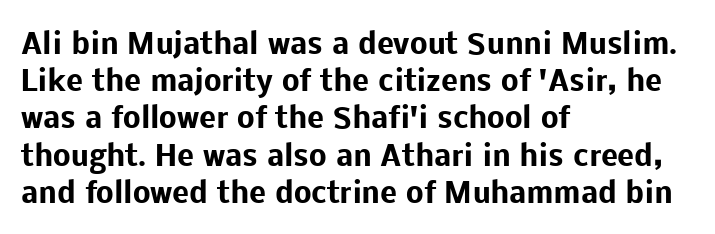
{"serif": "no", "italic": "no", "bold": "yes", "weight": "heavy", "width": "normal", "stroke_contrast": "low", "x_height": "medium", "monospaced": "no", "underline": "no", "align": "left", "line_spacing": "normal", "line_spacing_ratio": 1.33, "letter_spacing": "normal", "letter_spacing_em": 0.0, "glyph_px": 28}
